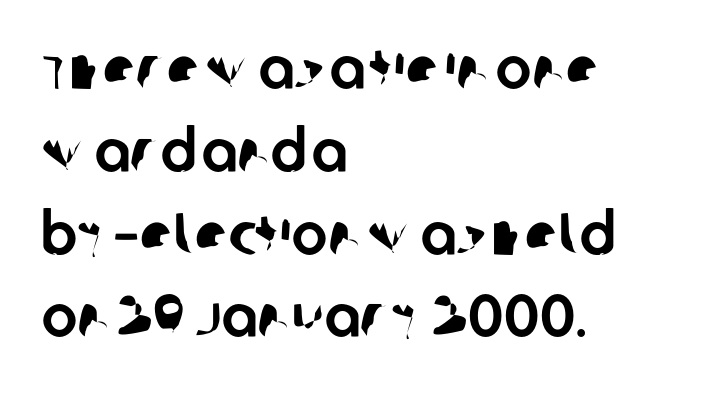
{"serif": "no", "width": "normal", "stroke_contrast": "low", "x_height": "large", "monospaced": "no", "underline": "no", "align": "left", "line_spacing": "normal", "line_spacing_ratio": 1.38, "letter_spacing": "normal", "letter_spacing_em": 0.0, "glyph_px": 60}
